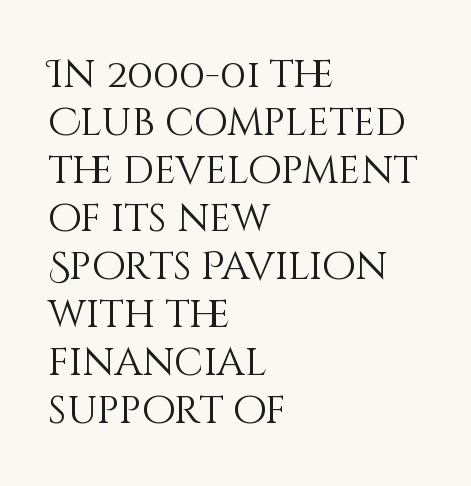
No heavy texture on the line: the type isn't bold. Compared with a centered layout, this one pins lines to the left instead. Quick note: not italic, upright. Spacing verdict: proportional, widths tailored to each character. The strip under each line holds only bare page. The line texture is even and compact thanks to regular tracking.
